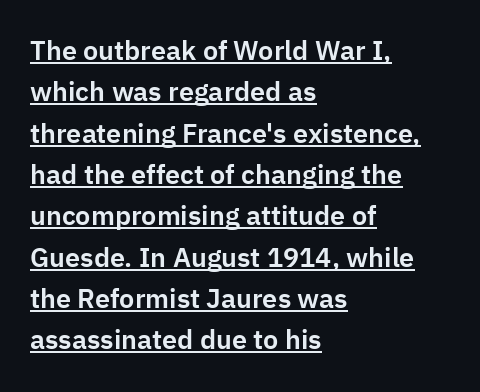
The image shows 27 px text type, upright; set left-aligned, normal line spacing (1.53x), normal letter spacing, underlined.
